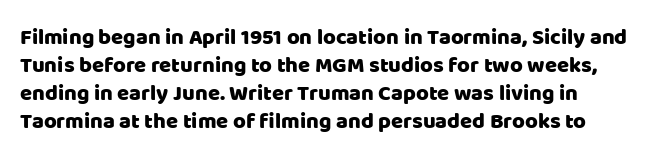
The image shows 22 px text type, upright; set left-aligned, normal line spacing (1.28x), normal letter spacing, not underlined.
